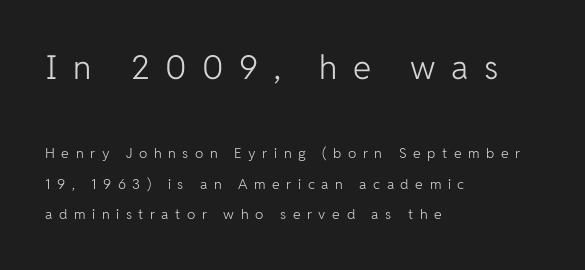
The image shows 33 px light sans-serif type, upright; set left-aligned, loose line spacing (2.18x), unusually wide letter spacing (+0.47 em), not underlined; the first (top) block is 2.36x larger; low stroke contrast and a medium x-height.
